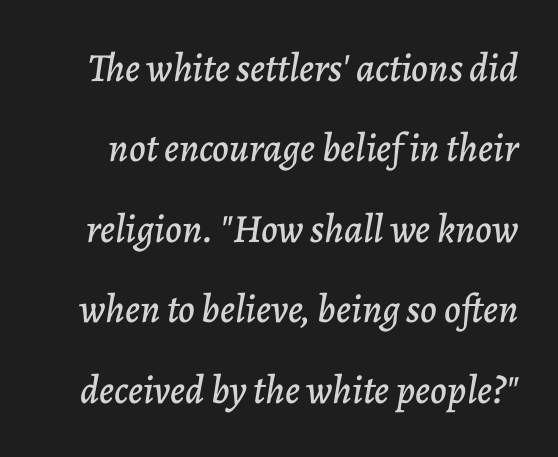
{"italic": "yes", "lean": "right", "slant_degrees": 7, "width": "normal", "stroke_contrast": "low", "x_height": "medium", "monospaced": "no", "underline": "no", "line_spacing": "loose", "line_spacing_ratio": 2.01, "letter_spacing": "normal", "letter_spacing_em": 0.0, "glyph_px": 40}
